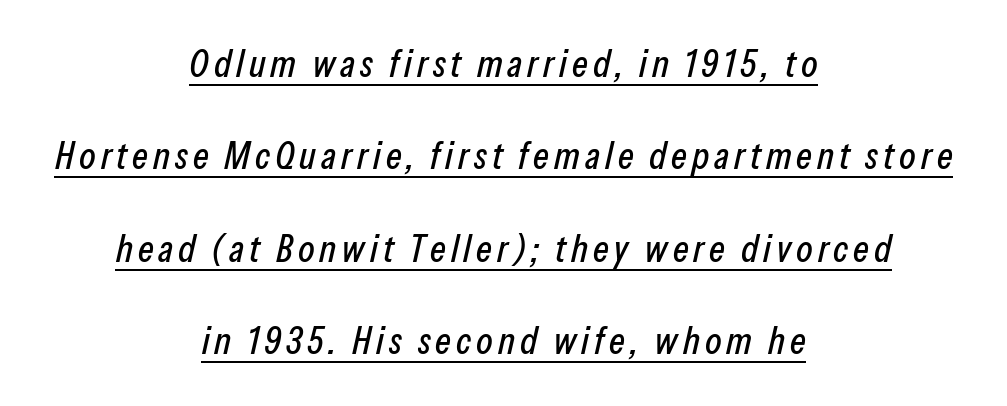
Q: Is the text italic (slanted)? A: Yes, it leans right by about 13 degrees.
Q: Is the text underlined? A: Yes.
Q: How is the paragraph aligned? A: Centered.
Q: Is the spacing between lines tight, normal or loose? A: Loose.
Q: Width (condensed, normal, or wide)? A: Condensed.
Q: Stroke contrast? A: Low.
Q: x-height? A: Medium.
Q: Monospaced? A: No.
